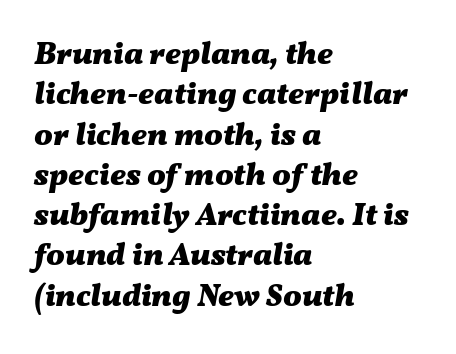
Is the block centered? No — it sits flush against the left margin. Words appear dense and cohesive because spacing is normal. Heavy, bold letterforms. The rendering applies a slant to the glyphs. Is there much room between lines? A standard amount, neither cramped nor airy.
